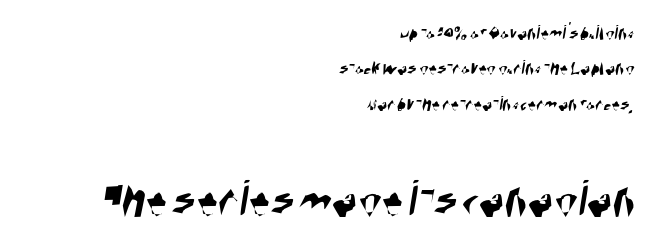
The image shows 53 px condensed sans-serif type; set right-aligned, normal line spacing (1.69x), normal letter spacing, not underlined; the second (bottom) block is 2.52x larger; high stroke contrast and a large x-height.
